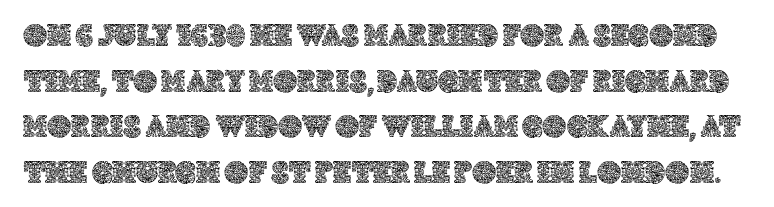
A bare baseline throughout the passage. Do the letters lean? They stand straight. Words appear dense and cohesive because spacing is normal. Looks like regular typesetting: each glyph gets only the width it needs. The rows are spaced the way most documents space them.
